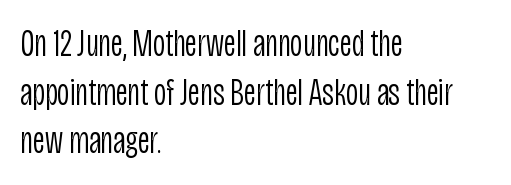
The image shows 38 px light, condensed sans-serif type, upright; set left-aligned, normal line spacing (1.28x), normal letter spacing, not underlined; low stroke contrast and a large x-height.
